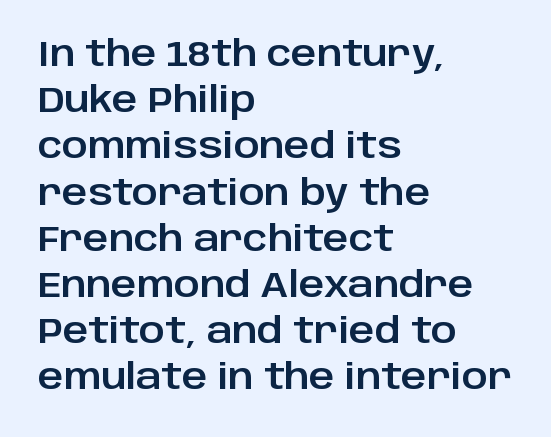
The image shows 35 px sans-serif type, upright; set left-aligned, normal line spacing (1.32x), normal letter spacing, not underlined; low stroke contrast and a large x-height.
